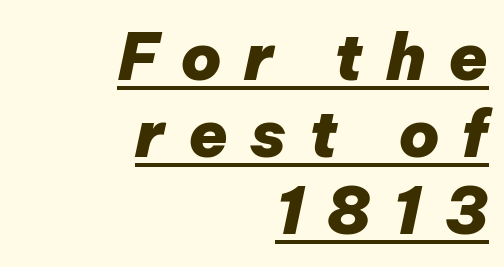
The image shows 64 px heavy type, italic (leaning right); set right-aligned, line spacing 1.2x, unusually wide letter spacing (+0.35 em), underlined; low stroke contrast and a medium x-height.
